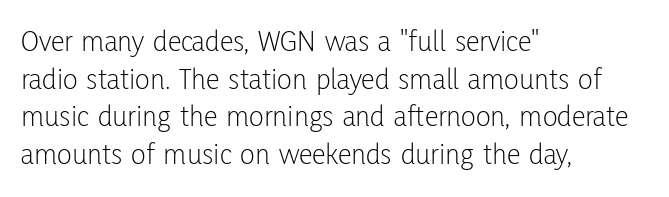
Serifs: no, the terminals of the letterforms are clean. Spacing between characters is what you'd get straight out of the box. Stems and bowls with no extra thickness — not bold. The face used here is proportionally spaced, like ordinary book or web type. The font's upright variant was chosen for this text.
